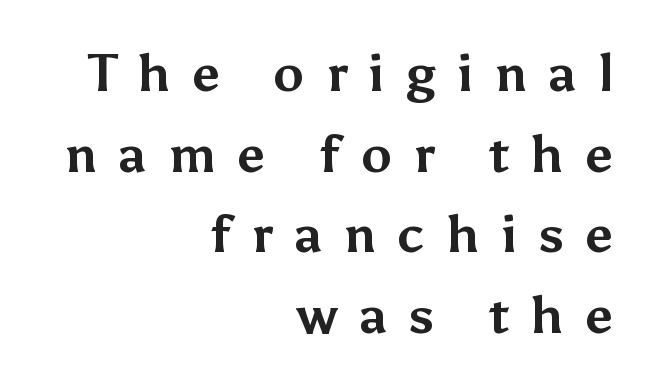
{"serif": "no", "italic": "no", "bold": "yes", "weight": "bold", "width": "normal", "stroke_contrast": "medium", "x_height": "medium", "monospaced": "no", "underline": "no", "align": "right", "line_spacing": "normal", "line_spacing_ratio": 1.55, "letter_spacing": "wide", "letter_spacing_em": 0.4, "glyph_px": 52}
